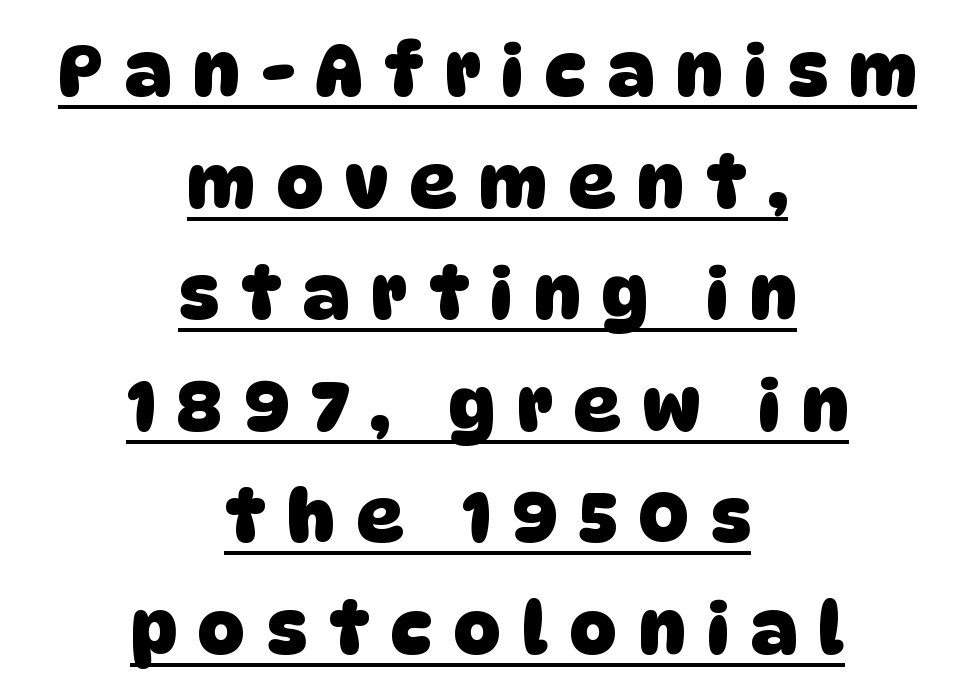
The passage shown is emphatically bold. Do the characters align in a grid? No, the font is proportional. A normal amount of white space separates one row of letters from the next. Both edges are ragged and mirror each other, which tells us the setting is centered. I'd call this a sans setting — the letters go barefoot.
